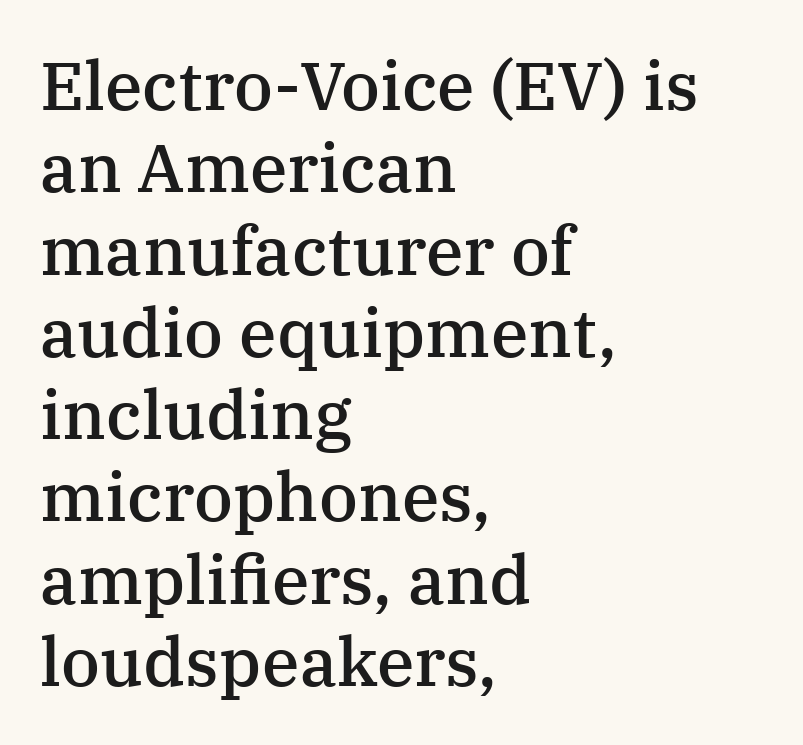
{"serif": "yes", "italic": "no", "bold": "semi", "weight": "semibold", "width": "normal", "stroke_contrast": "medium", "x_height": "medium", "monospaced": "no", "underline": "no", "align": "left", "line_spacing_ratio": 1.21, "letter_spacing": "normal", "letter_spacing_em": 0.0, "glyph_px": 68}
